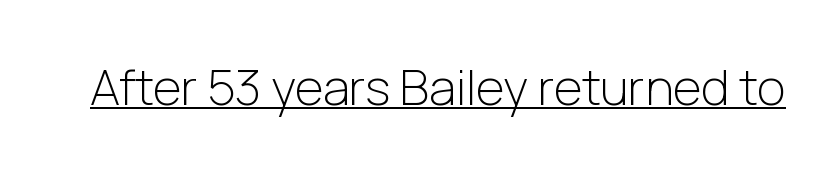
The image shows 49 px light sans-serif type, upright; set normal letter spacing, underlined; low stroke contrast and a medium x-height.
